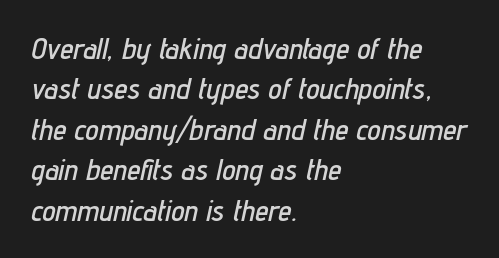
The image shows 30 px condensed type, italic (leaning right); set left-aligned, normal line spacing (1.35x), normal letter spacing, not underlined; low stroke contrast and a medium x-height.
